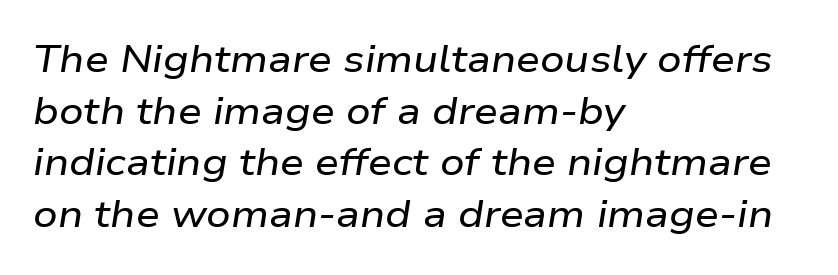
The image shows 38 px wide type, italic (leaning right); set left-aligned, normal line spacing (1.36x), normal letter spacing, not underlined; low stroke contrast and a medium x-height.
